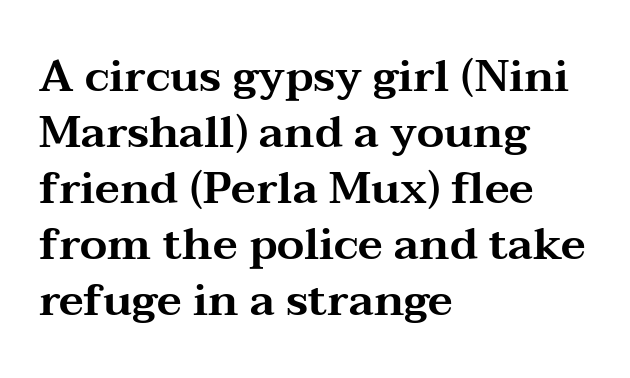
{"serif": "yes", "italic": "no", "width": "wide", "stroke_contrast": "medium", "x_height": "medium", "monospaced": "no", "underline": "no", "align": "left", "line_spacing": "normal", "line_spacing_ratio": 1.27, "letter_spacing": "normal", "letter_spacing_em": 0.0, "glyph_px": 44}
